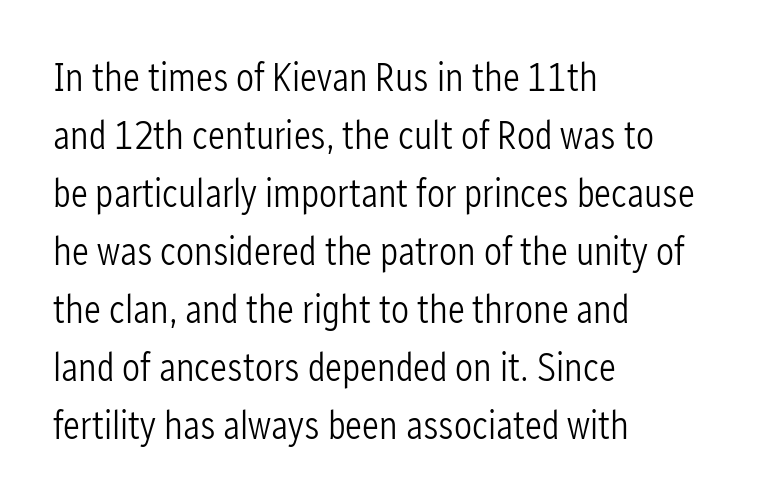
The image shows 40 px light, condensed sans-serif type, upright; set left-aligned, normal line spacing (1.45x), normal letter spacing, not underlined; low stroke contrast and a medium x-height.
